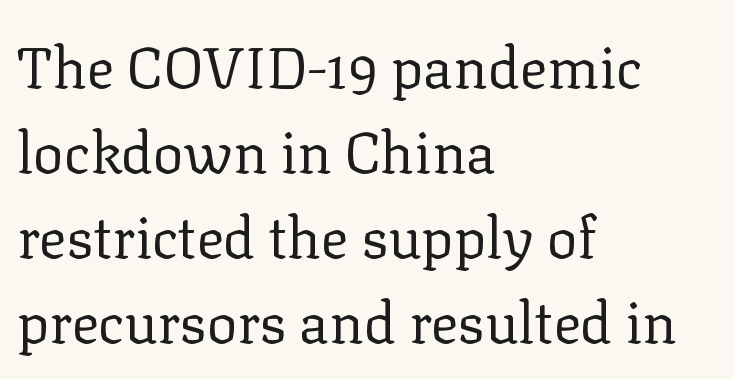
{"serif": "yes", "italic": "no", "bold": "no", "weight": "regular", "width": "normal", "stroke_contrast": "low", "x_height": "medium", "monospaced": "no", "underline": "no", "align": "left", "line_spacing": "normal", "line_spacing_ratio": 1.49, "letter_spacing": "normal", "letter_spacing_em": 0.0, "glyph_px": 57}
